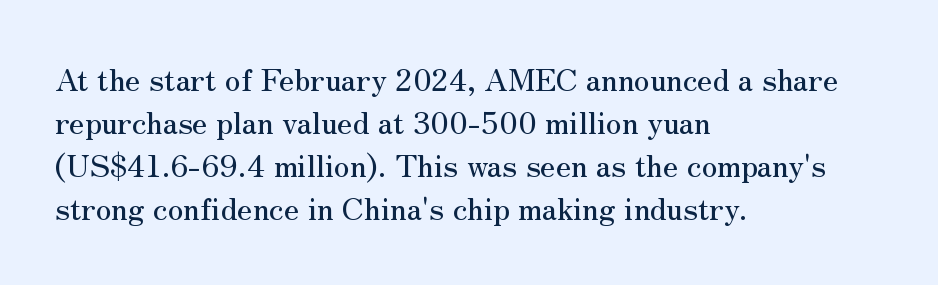
The image shows 31 px serif type, upright; set left-aligned, normal line spacing (1.39x), normal letter spacing, not underlined; medium stroke contrast and a small x-height.
